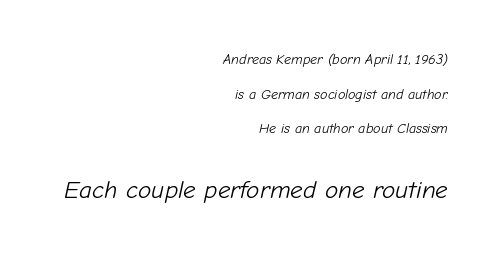
{"italic": "yes", "lean": "right", "slant_degrees": 12, "bold": "no", "underline": "no", "align": "right", "line_spacing": "loose", "line_spacing_ratio": 2.48, "letter_spacing": "normal", "letter_spacing_em": 0.0, "larger_block": "second", "size_ratio": 1.79, "glyph_px": 25}
